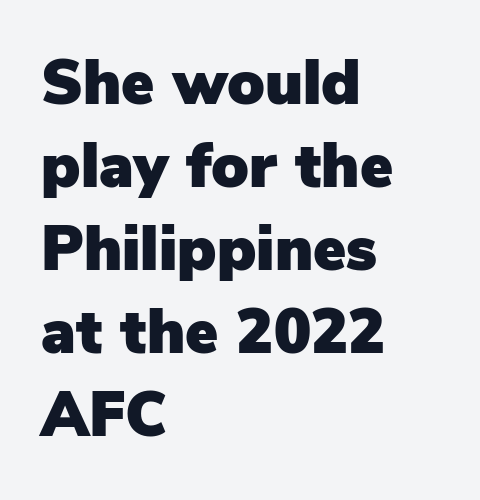
Q: Is the text italic (slanted)? A: No, it is upright.
Q: Is the typeface a serif or a sans-serif typeface? A: Sans-serif.
Q: Is the text underlined? A: No.
Q: How is the paragraph aligned? A: Left-aligned.
Q: Is the spacing between letters normal or unusually wide? A: Normal.
Q: Is the spacing between lines tight, normal or loose? A: Normal.
Q: Width (condensed, normal, or wide)? A: Normal.
Q: Stroke contrast? A: Low.
Q: x-height? A: Medium.
Q: Monospaced? A: No.
